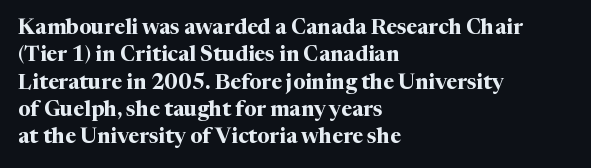
The image shows 21 px bold type, upright; set left-aligned, normal line spacing (1.3x), normal letter spacing, not underlined.
